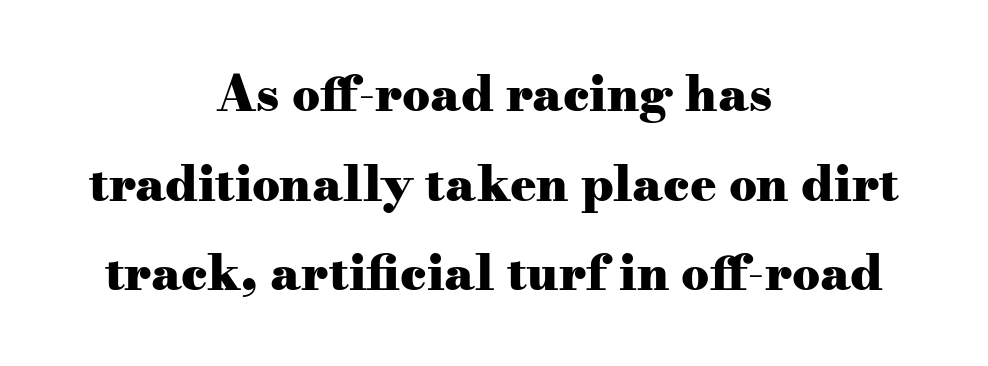
Horizontally, the lines are justified to the midpoint only. Rendered with straight, roman letterforms. This rendering features lettering with no underline. Look at the stroke-to-counter ratio: heavy, a bold. Note the varied advance widths — an 'i' is clearly narrower than an 'm'.
